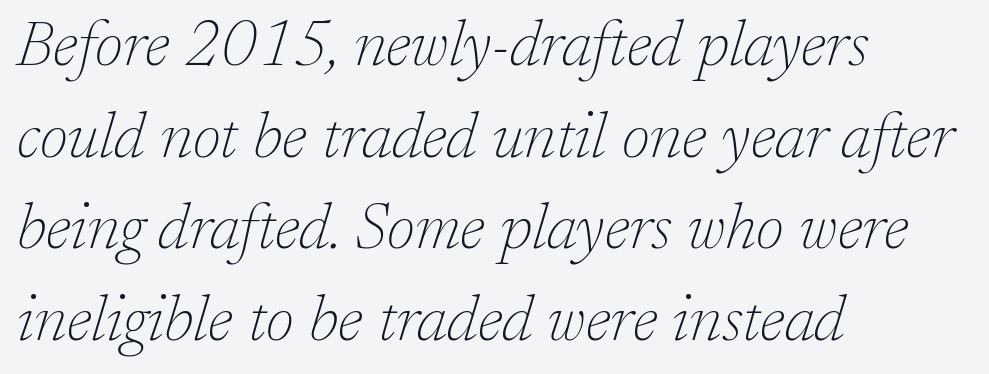
{"serif": "yes", "italic": "yes", "lean": "right", "slant_degrees": 17, "bold": "no", "weight": "thin", "width": "normal", "stroke_contrast": "low", "x_height": "medium", "monospaced": "no", "underline": "no", "align": "left", "line_spacing": "normal", "line_spacing_ratio": 1.43, "letter_spacing": "normal", "letter_spacing_em": 0.0, "glyph_px": 64}
